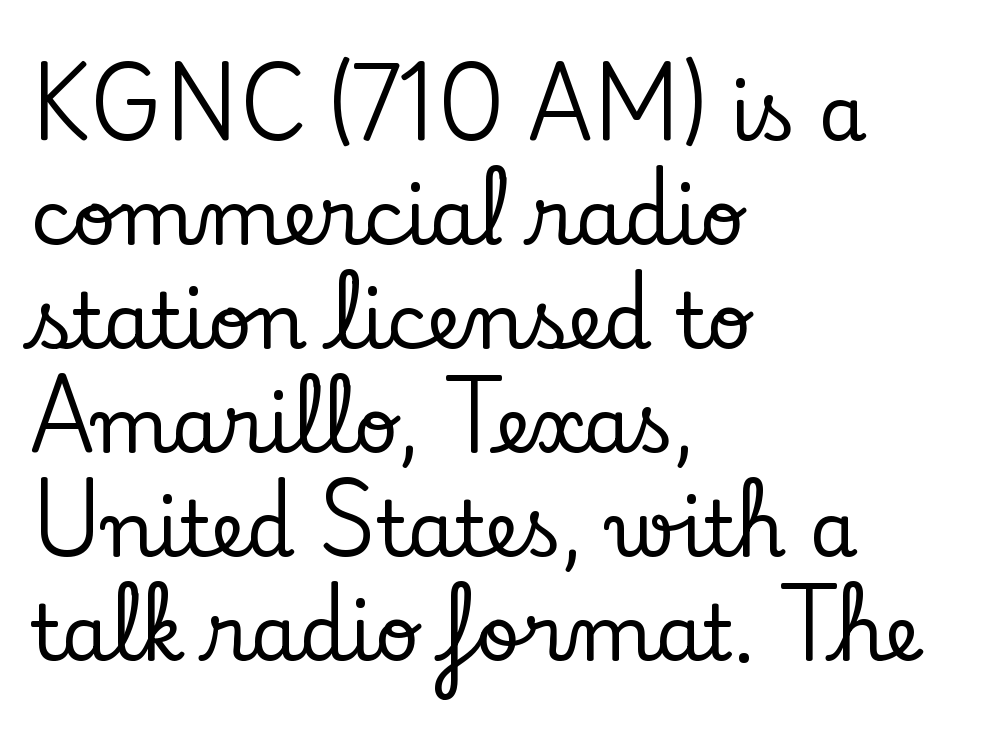
{"italic": "no", "width": "normal", "stroke_contrast": "low", "x_height": "small", "monospaced": "no", "underline": "no", "align": "left", "line_spacing": "normal", "line_spacing_ratio": 1.35, "letter_spacing": "normal", "letter_spacing_em": 0.0, "glyph_px": 77}
